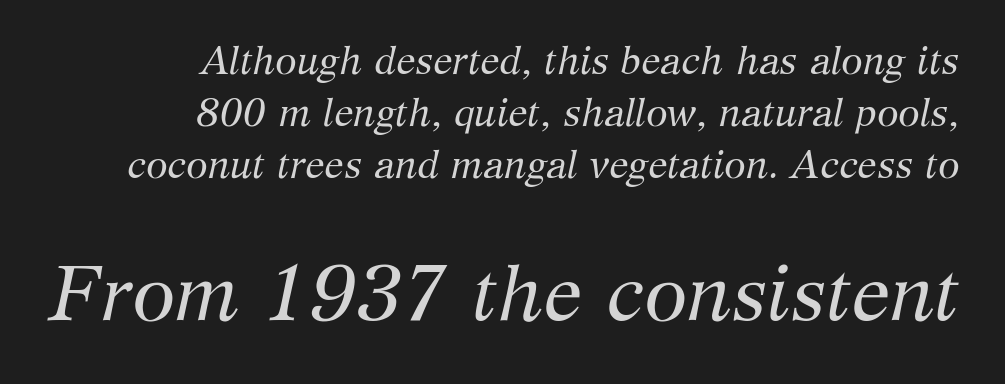
The image shows 78 px regular-weight serif type, italic (leaning right); set right-aligned, normal line spacing (1.33x), normal letter spacing, not underlined; the second (bottom) block is 2.0x larger; medium stroke contrast and a medium x-height.
